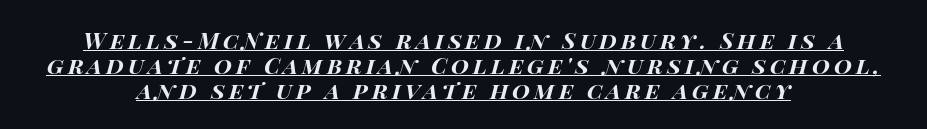
The sample has been set heavy, in full bold. The font's italic variant was chosen for this text. If you measured baseline to baseline, you'd find a short distance. The lettering is marked with a stroke running underneath it. The paragraph shown floats in the horizontal middle.
